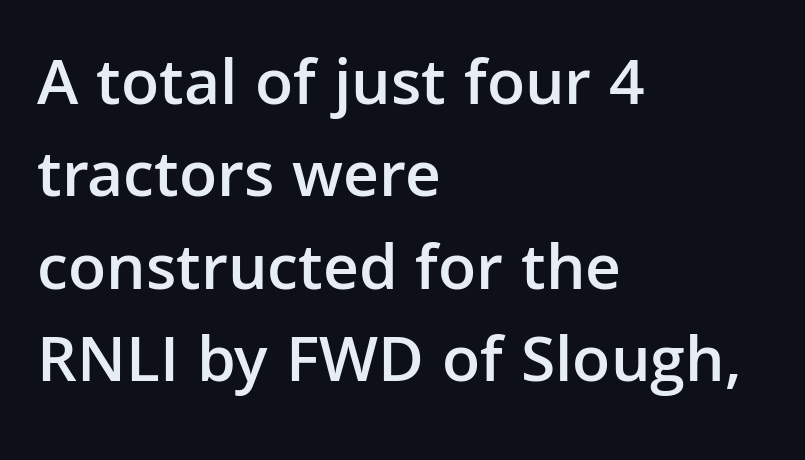
Q: Is the text bold? A: Semi-bold.
Q: Is the text italic (slanted)? A: No, it is upright.
Q: Is the typeface a serif or a sans-serif typeface? A: Sans-serif.
Q: Is the text underlined? A: No.
Q: How is the paragraph aligned? A: Left-aligned.
Q: Is the spacing between letters normal or unusually wide? A: Normal.
Q: Is the spacing between lines tight, normal or loose? A: Normal.
Q: Width (condensed, normal, or wide)? A: Normal.
Q: Stroke contrast? A: Low.
Q: x-height? A: Medium.
Q: Monospaced? A: No.
